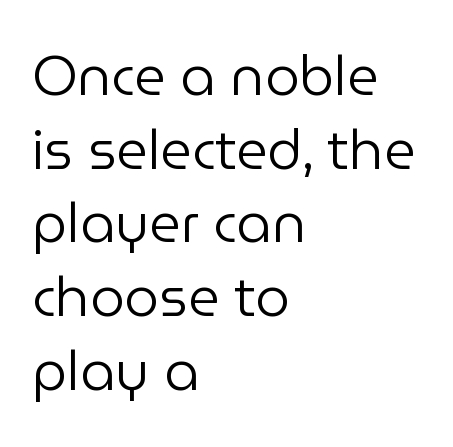
Q: Is the text bold? A: No.
Q: Is the text italic (slanted)? A: No, it is upright.
Q: Is the typeface a serif or a sans-serif typeface? A: Sans-serif.
Q: Is the text underlined? A: No.
Q: How is the paragraph aligned? A: Left-aligned.
Q: Is the spacing between letters normal or unusually wide? A: Normal.
Q: Is the spacing between lines tight, normal or loose? A: Normal.
Q: Width (condensed, normal, or wide)? A: Normal.
Q: Stroke contrast? A: Low.
Q: x-height? A: Medium.
Q: Monospaced? A: No.
